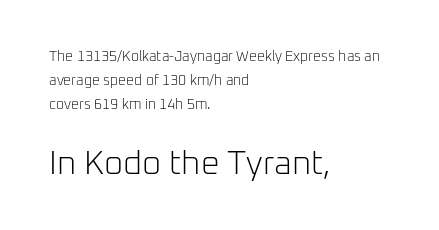
Q: Is the text bold? A: No.
Q: Is the text italic (slanted)? A: No, it is upright.
Q: Is the typeface a serif or a sans-serif typeface? A: Sans-serif.
Q: Is the text underlined? A: No.
Q: How is the paragraph aligned? A: Left-aligned.
Q: Is the spacing between letters normal or unusually wide? A: Normal.
Q: Is the spacing between lines tight, normal or loose? A: Normal.
Q: Which block of text is set in a larger size, the first (top) or the second (bottom)? A: The second (bottom) one.
Q: Width (condensed, normal, or wide)? A: Normal.
Q: Stroke contrast? A: Low.
Q: x-height? A: Medium.
Q: Monospaced? A: No.
